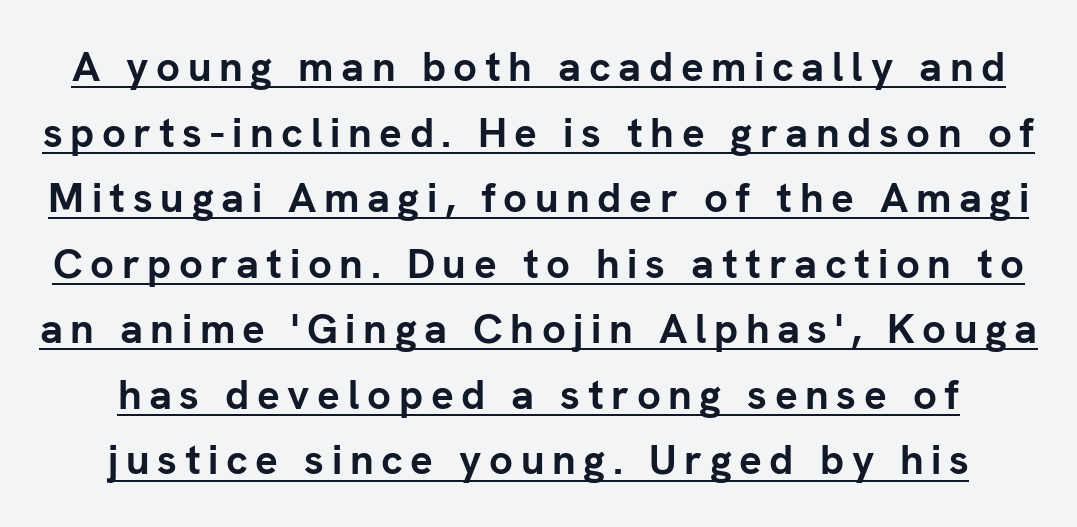
{"serif": "no", "italic": "no", "bold": "yes", "weight": "semibold", "width": "normal", "stroke_contrast": "low", "x_height": "medium", "monospaced": "no", "underline": "yes", "line_spacing": "normal", "line_spacing_ratio": 1.56, "glyph_px": 42}
